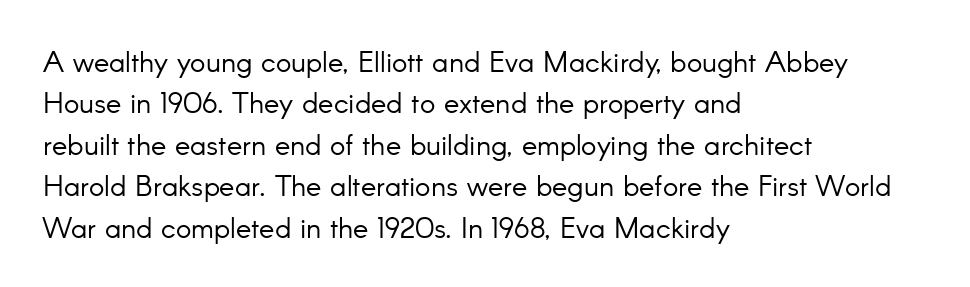
{"serif": "no", "italic": "no", "bold": "no", "weight": "light", "width": "normal", "stroke_contrast": "low", "x_height": "small", "monospaced": "no", "underline": "no", "align": "left", "line_spacing": "normal", "line_spacing_ratio": 1.43, "letter_spacing": "normal", "letter_spacing_em": 0.0, "glyph_px": 29}
